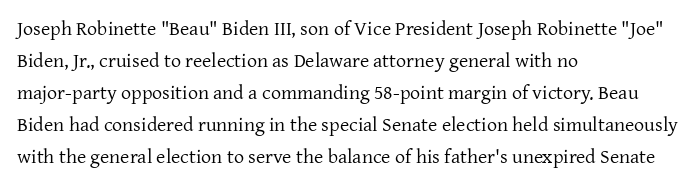
Caption: standard tracking, unaltered. The line-height multiplier appears to be the usual default. Type without underlining. This sample uses an upright cut, with every glyph sitting square on the baseline. This rendering uses left alignment, leaving the right contour irregular. The characters are drawn with everyday or finer stroke widths.
